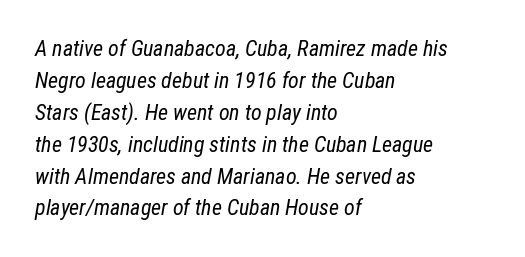
Q: Is the text bold? A: No.
Q: Is the text italic (slanted)? A: Yes, it leans right by about 12 degrees.
Q: Is the text underlined? A: No.
Q: How is the paragraph aligned? A: Left-aligned.
Q: Is the spacing between letters normal or unusually wide? A: Normal.
Q: Is the spacing between lines tight, normal or loose? A: Normal.
